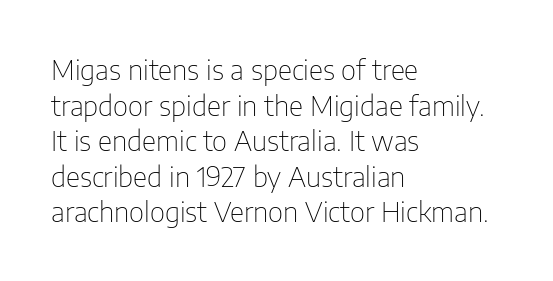
{"serif": "no", "italic": "no", "bold": "no", "weight": "thin", "width": "condensed", "stroke_contrast": "low", "x_height": "medium", "monospaced": "no", "underline": "no", "align": "left", "line_spacing": "normal", "line_spacing_ratio": 1.27, "letter_spacing": "normal", "letter_spacing_em": 0.0, "glyph_px": 28}
